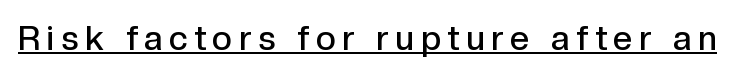
{"serif": "no", "italic": "no", "bold": "semi", "weight": "semibold", "width": "normal", "x_height": "medium", "monospaced": "no", "underline": "yes", "letter_spacing": "wide", "letter_spacing_em": 0.2, "glyph_px": 34}
